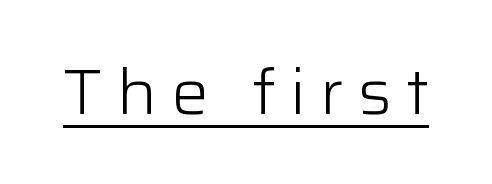
This is roman type, the default non-slanted kind. The lettering is marked with a stroke running underneath it. Stroke thickness stays within the range of a standard reading face or lighter. You could not count columns in this text — the font is proportionally spaced. A typesetter would call this heavily tracked-out type.
